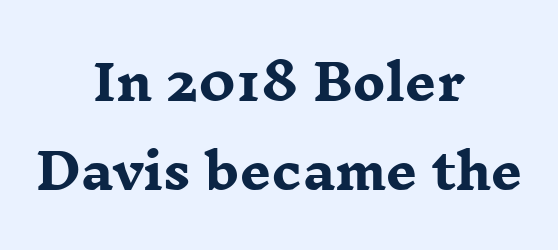
Here the designer chose a conventional face with non-uniform glyph widths. Honestly, there is no underline to notice here at all. The text was rendered using a seriffed face with decorative stroke endings. Short and long lines alike share a common midpoint. Letter spacing: default. The typesetting leans heavy: a genuine bold.
